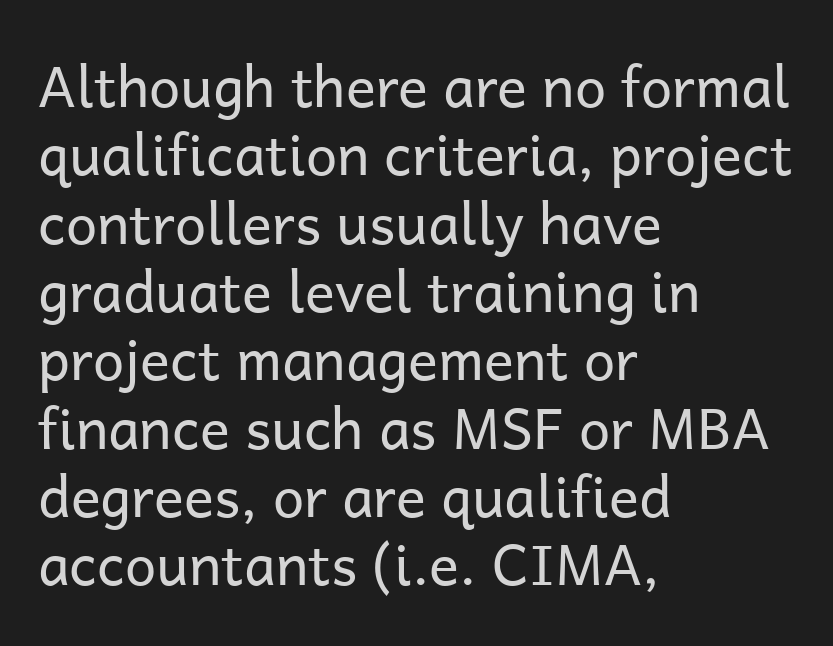
The string is rendered with underlining switched off. The paragraph shown leans on its left margin. Think of a printed novel: that variable character pitch is what you see here. A quiet, ordinary-to-light weight characterises the typeface. Notice how the stems are strictly vertical — no italics here.
